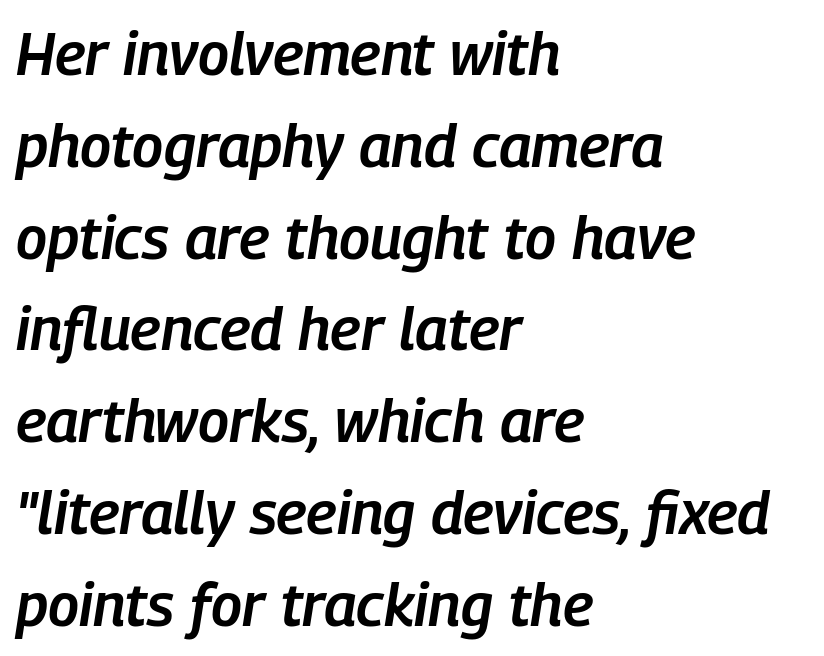
Q: Is the text bold? A: Semi-bold.
Q: Is the text italic (slanted)? A: Yes, it leans right by about 9 degrees.
Q: Is the text underlined? A: No.
Q: How is the paragraph aligned? A: Left-aligned.
Q: Is the spacing between letters normal or unusually wide? A: Normal.
Q: Is the spacing between lines tight, normal or loose? A: Normal.
Q: Width (condensed, normal, or wide)? A: Condensed.
Q: Stroke contrast? A: Low.
Q: x-height? A: Medium.
Q: Monospaced? A: No.
